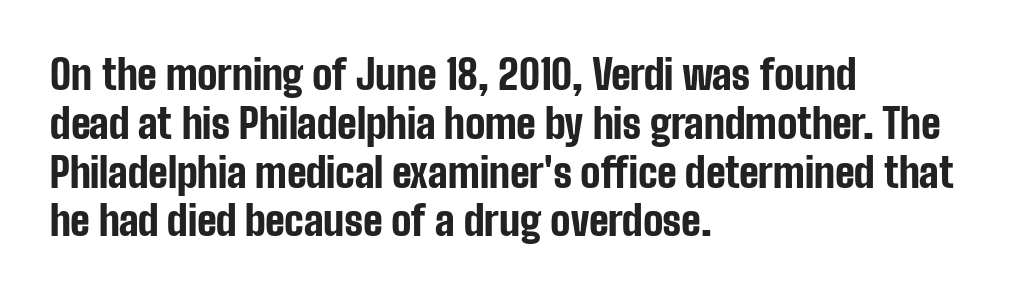
Q: Is the text bold? A: Yes.
Q: Is the text italic (slanted)? A: No, it is upright.
Q: Is the typeface a serif or a sans-serif typeface? A: Sans-serif.
Q: Is the text underlined? A: No.
Q: How is the paragraph aligned? A: Left-aligned.
Q: Is the spacing between letters normal or unusually wide? A: Normal.
Q: Width (condensed, normal, or wide)? A: Condensed.
Q: Stroke contrast? A: Low.
Q: x-height? A: Medium.
Q: Monospaced? A: No.
